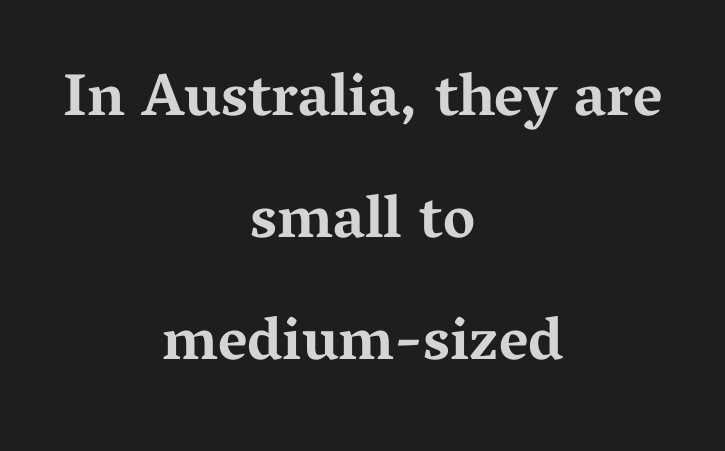
{"serif": "yes", "italic": "no", "bold": "yes", "weight": "bold", "width": "wide", "stroke_contrast": "medium", "x_height": "medium", "monospaced": "no", "underline": "no", "align": "center", "line_spacing": "loose", "line_spacing_ratio": 2.03, "letter_spacing": "normal", "letter_spacing_em": 0.0, "glyph_px": 60}
